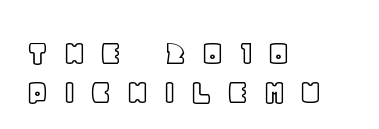
The image shows 37 px text type, upright; set left-aligned, tight line spacing (1.06x), unusually wide letter spacing (+0.37 em), not underlined; a large x-height.
